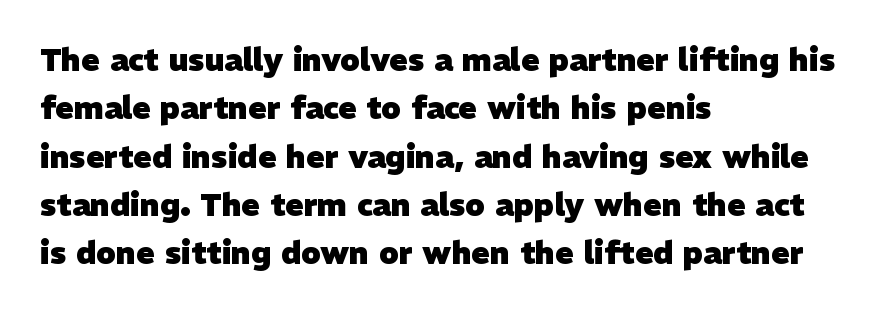
The block of text has a typical density, with ordinary space between rows. Each letter keeps its own natural width here, so spacing adapts to shape. Compared with typical body copy, the letter spacing here is the same. One-word summary of the alignment: left. On the weight axis this lands at bold, roughly 700. The baseline area is clear.
